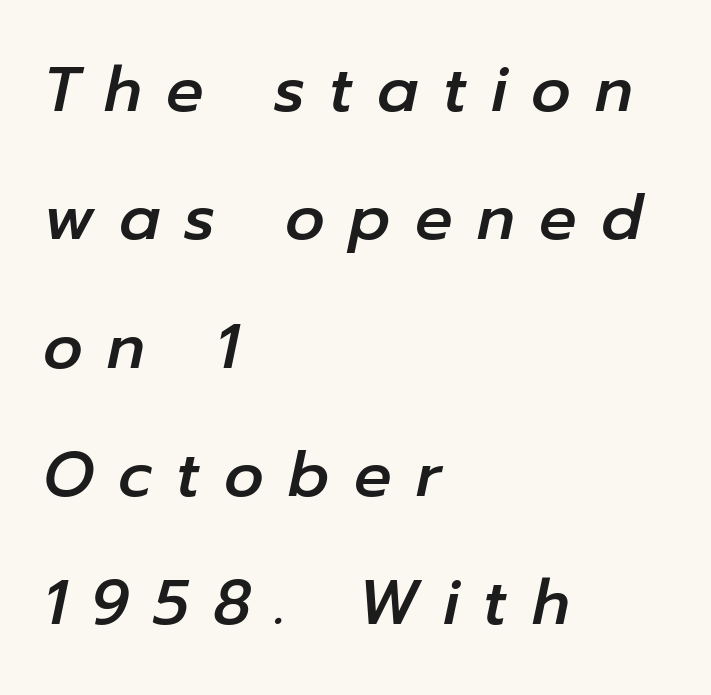
The image shows 62 px text type, italic (leaning right); set left-aligned, loose line spacing (2.07x), unusually wide letter spacing (+0.39 em), not underlined; low stroke contrast and a medium x-height.
